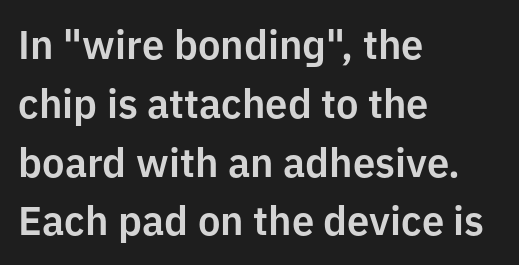
Regarding serifs, this sample does without them. The lines are quadded left. The axis of the letterforms is exactly vertical. One glance says typical: line gaps are just what's usual. The area under the type is left untouched. Spacing verdict: proportional, widths tailored to each character.
